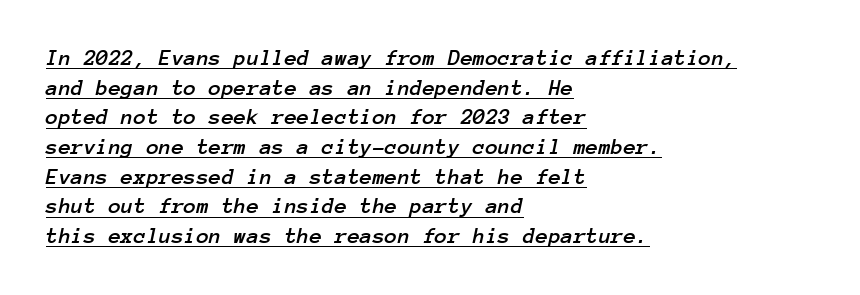
Q: Is the text italic (slanted)? A: Yes, it leans right by about 12 degrees.
Q: Is the text underlined? A: Yes.
Q: How is the paragraph aligned? A: Left-aligned.
Q: Is the spacing between letters normal or unusually wide? A: Normal.
Q: Is the spacing between lines tight, normal or loose? A: Normal.
